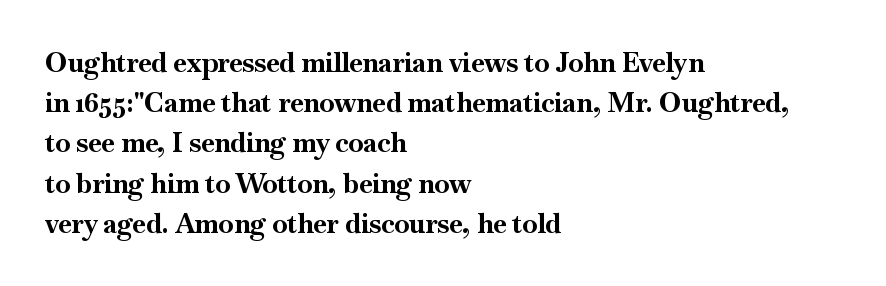
{"italic": "no", "bold": "yes", "underline": "no", "align": "left", "line_spacing": "normal", "line_spacing_ratio": 1.49, "letter_spacing": "normal", "letter_spacing_em": 0.0, "glyph_px": 27}
